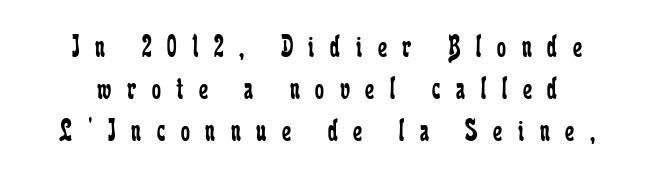
The image shows 32 px regular-weight, condensed serif type, upright; set normal line spacing (1.31x), unusually wide letter spacing (+0.49 em), not underlined; low stroke contrast and a medium x-height.
